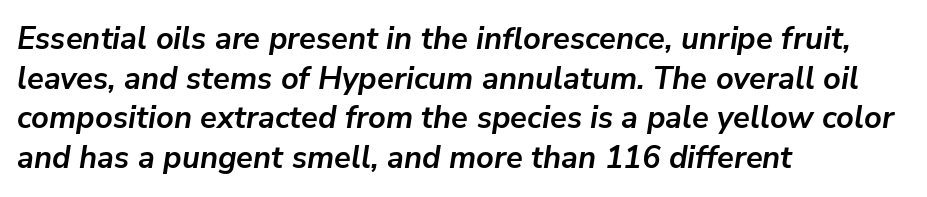
{"italic": "yes", "lean": "right", "slant_degrees": 9, "bold": "yes", "weight": "semibold", "width": "normal", "stroke_contrast": "low", "x_height": "medium", "monospaced": "no", "underline": "no", "align": "left", "line_spacing": "normal", "line_spacing_ratio": 1.28, "letter_spacing": "normal", "letter_spacing_em": 0.0, "glyph_px": 31}
